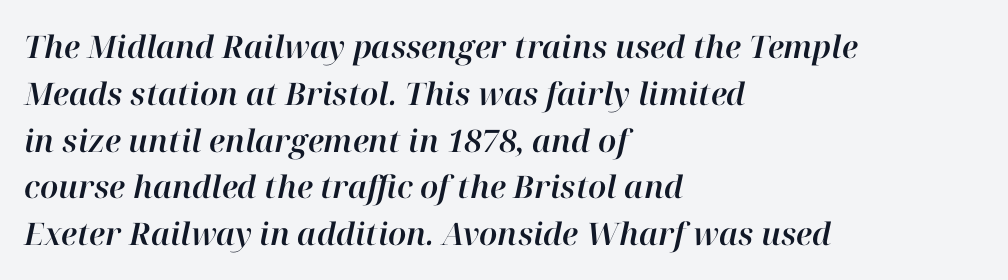
{"italic": "yes", "lean": "right", "slant_degrees": 12, "width": "normal", "stroke_contrast": "high", "x_height": "medium", "monospaced": "no", "underline": "no", "align": "left", "line_spacing": "normal", "line_spacing_ratio": 1.51, "letter_spacing": "normal", "letter_spacing_em": 0.0, "glyph_px": 31}
